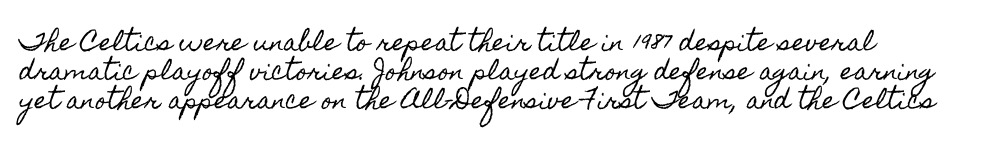
{"underline": "no", "align": "left", "line_spacing": "normal", "line_spacing_ratio": 1.26, "letter_spacing": "normal", "letter_spacing_em": 0.0, "glyph_px": 23}
